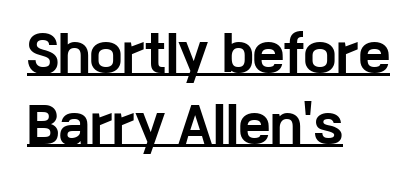
{"serif": "no", "italic": "no", "bold": "yes", "weight": "bold", "width": "wide", "stroke_contrast": "low", "x_height": "medium", "monospaced": "no", "underline": "yes", "align": "left", "line_spacing": "normal", "line_spacing_ratio": 1.48, "letter_spacing": "normal", "letter_spacing_em": 0.0, "glyph_px": 48}
